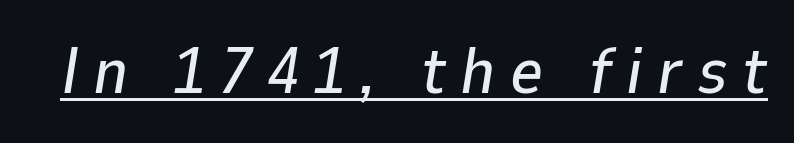
Italic? Definitely — the glyphs are oblique. Think of a printed novel: that variable character pitch is what you see here. Characters follow at a spacing far wider than the type designer built in. Students, observe the line beneath the letters — that is underlining.
